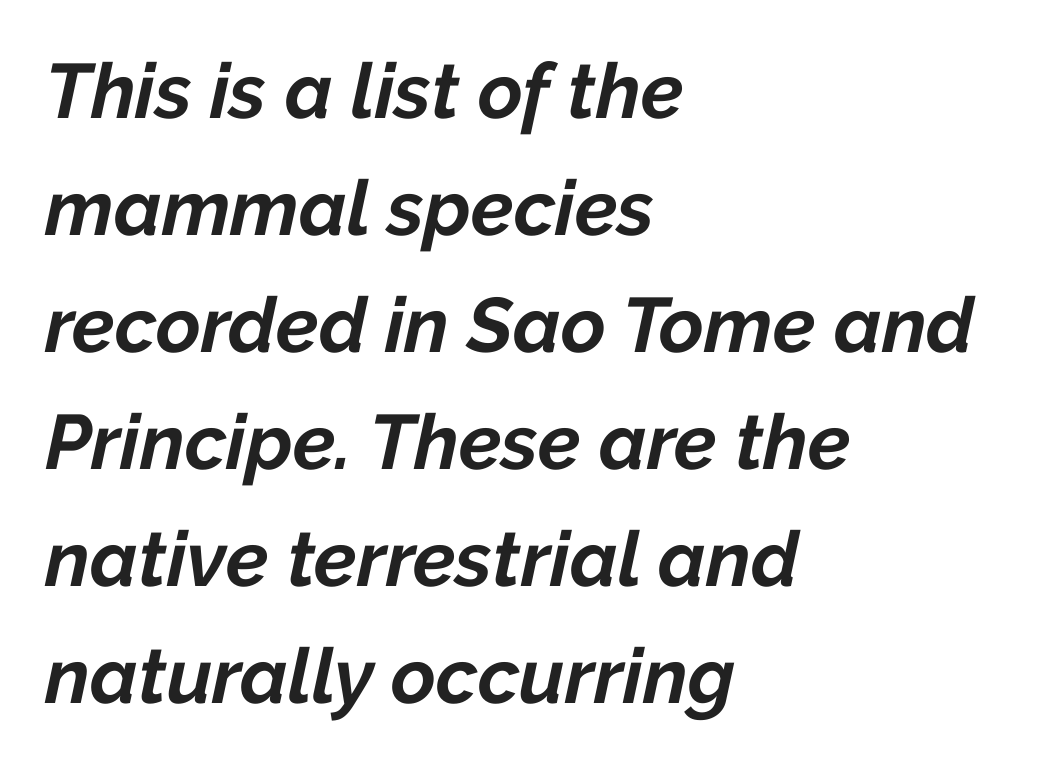
Q: Is the text bold? A: Yes.
Q: Is the text italic (slanted)? A: Yes, it leans right by about 12 degrees.
Q: Is the text underlined? A: No.
Q: How is the paragraph aligned? A: Left-aligned.
Q: Is the spacing between letters normal or unusually wide? A: Normal.
Q: Is the spacing between lines tight, normal or loose? A: Normal.
Q: Width (condensed, normal, or wide)? A: Normal.
Q: Stroke contrast? A: Low.
Q: x-height? A: Medium.
Q: Monospaced? A: No.
